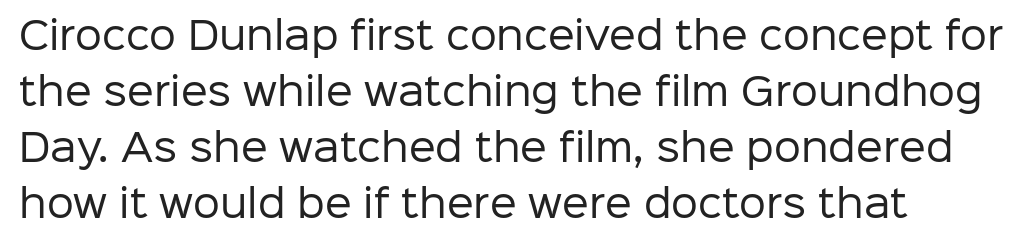
{"serif": "no", "italic": "no", "bold": "no", "weight": "regular", "width": "normal", "stroke_contrast": "low", "x_height": "medium", "monospaced": "no", "underline": "no", "align": "left", "line_spacing": "normal", "line_spacing_ratio": 1.47, "letter_spacing": "normal", "letter_spacing_em": 0.0, "glyph_px": 38}
